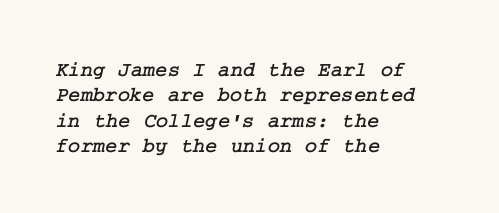
The image shows 21 px text type; set left-aligned, line spacing 1.21x, normal letter spacing, not underlined.
